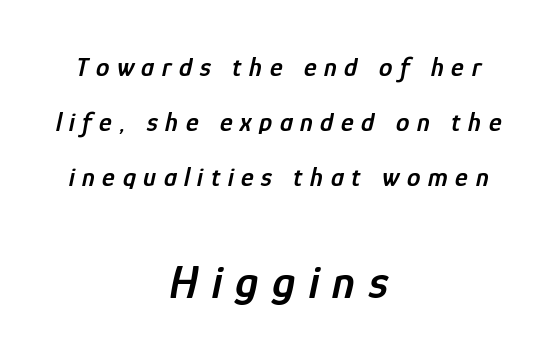
Students, this is semibold: more ink than regular, less than bold. The gap between lines stays unmarked. You could only call the tracking loose — the letters float apart. A great deal of white space separates one row of letters from the next.
